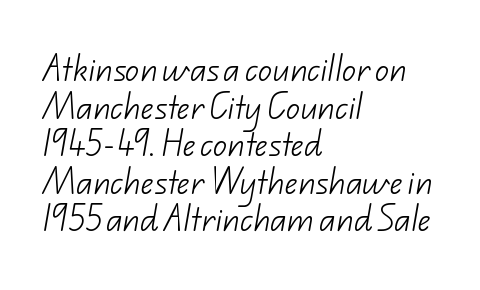
Q: Is the text bold? A: No.
Q: Is the typeface a serif or a sans-serif typeface? A: Sans-serif.
Q: Is the text underlined? A: No.
Q: How is the paragraph aligned? A: Left-aligned.
Q: Is the spacing between letters normal or unusually wide? A: Normal.
Q: Is the spacing between lines tight, normal or loose? A: Normal.
Q: Width (condensed, normal, or wide)? A: Normal.
Q: Stroke contrast? A: Low.
Q: x-height? A: Small.
Q: Monospaced? A: No.
